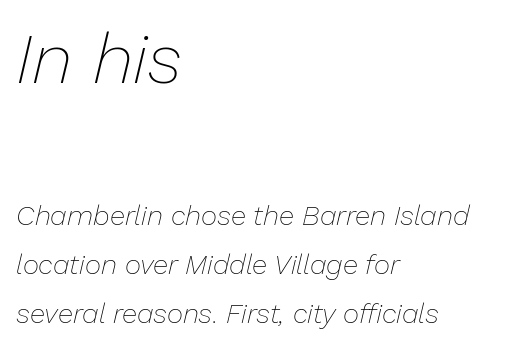
The image shows 71 px thin type, italic (leaning right); set left-aligned, line spacing 1.76x, normal letter spacing, not underlined; the first (top) block is 2.54x larger; low stroke contrast and a medium x-height.
